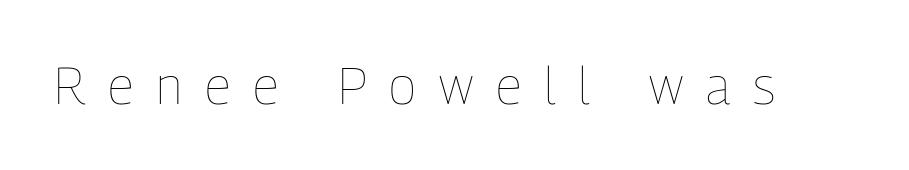
{"italic": "no", "bold": "no", "weight": "thin", "width": "condensed", "stroke_contrast": "low", "x_height": "medium", "monospaced": "no", "underline": "no", "letter_spacing": "wide", "letter_spacing_em": 0.45, "glyph_px": 51}
